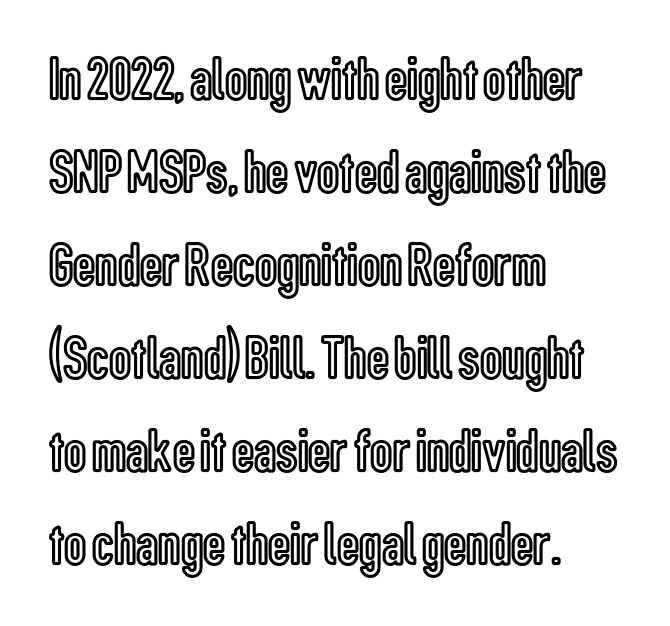
{"italic": "no", "width": "condensed", "x_height": "medium", "monospaced": "no", "underline": "no", "align": "left", "line_spacing": "normal", "line_spacing_ratio": 1.5, "letter_spacing": "normal", "letter_spacing_em": 0.0, "glyph_px": 62}
